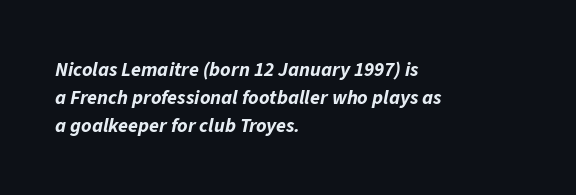
The image shows 20 px bold type, italic (leaning right); set left-aligned, normal line spacing (1.4x), normal letter spacing, not underlined.
